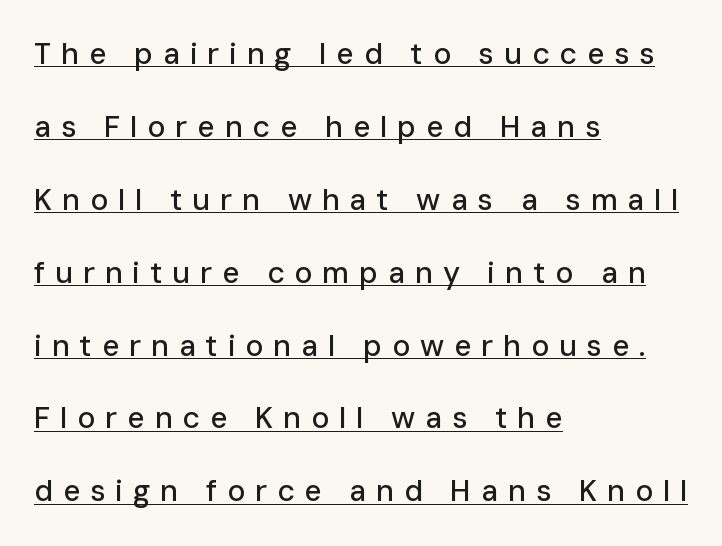
The glyphs in this specimen are sans serif. Style check: upright. The block of text is sparse from top to bottom, with ample space between rows. You could not count columns in this text — the font is proportionally spaced. The specimen includes a rule beneath the text block's lines.
